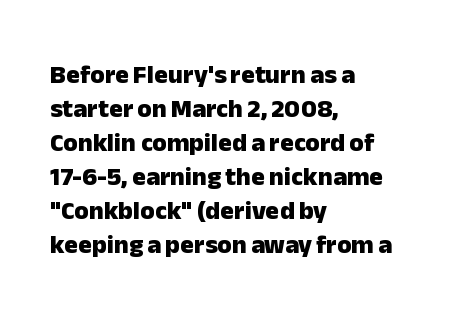
Q: Is the text bold? A: Yes.
Q: Is the text italic (slanted)? A: No, it is upright.
Q: Is the text underlined? A: No.
Q: How is the paragraph aligned? A: Left-aligned.
Q: Is the spacing between letters normal or unusually wide? A: Normal.
Q: Is the spacing between lines tight, normal or loose? A: Normal.
